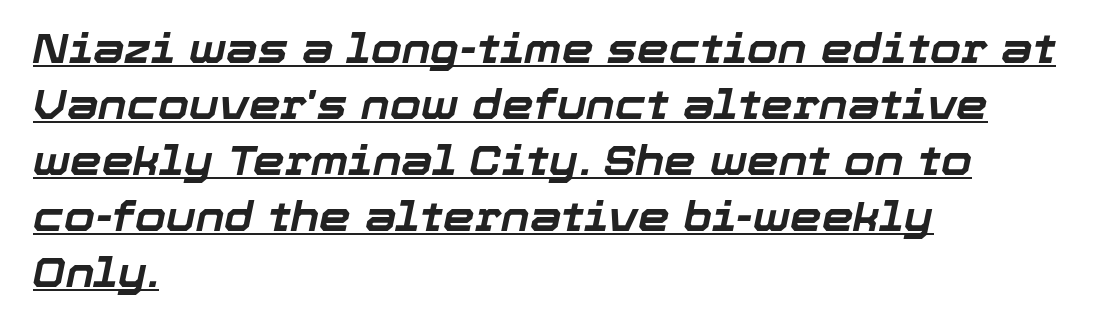
A student would call this left alignment; a typographer would say flush left, rag right. This sample has the flowing, uneven cadence of proportional lettering. Characters are canted at an angle relative to the baseline's perpendicular. A dark, heavy texture on the line: the type is bold. The face used here is rendered with its standard letterfit. The line-height multiplier appears to be the usual default.
